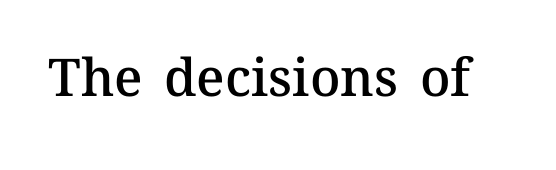
{"italic": "no", "bold": "semi", "weight": "semibold", "width": "normal", "stroke_contrast": "medium", "x_height": "medium", "monospaced": "no", "underline": "no", "letter_spacing": "normal", "letter_spacing_em": 0.0, "glyph_px": 52}
